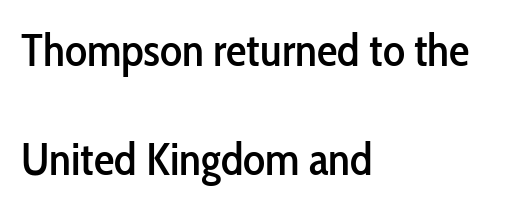
These lines are rendered in a variable-pitch font. Is the letter spacing exaggerated? No — it looks like the ordinary default. Notice how the stems are strictly vertical — no italics here. The lines in this sample share a left origin and differ only in where they stop.
